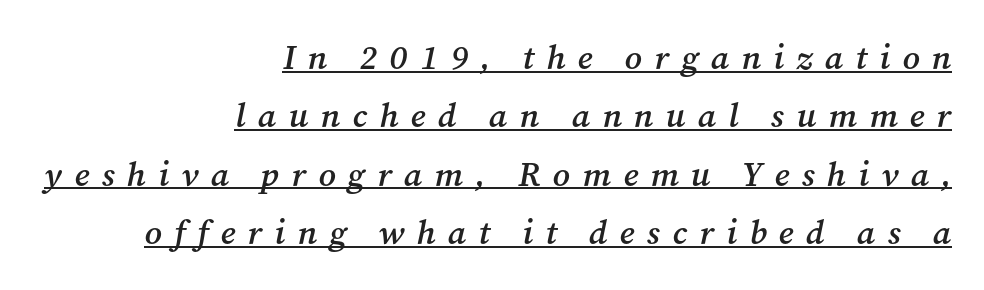
Q: Is the text bold? A: Semi-bold.
Q: Is the text italic (slanted)? A: Yes, it leans right by about 12 degrees.
Q: Is the typeface a serif or a sans-serif typeface? A: Serif.
Q: Is the text underlined? A: Yes.
Q: How is the paragraph aligned? A: Right-aligned.
Q: Is the spacing between letters normal or unusually wide? A: Unusually wide.
Q: Width (condensed, normal, or wide)? A: Normal.
Q: Stroke contrast? A: Medium.
Q: x-height? A: Medium.
Q: Monospaced? A: No.
